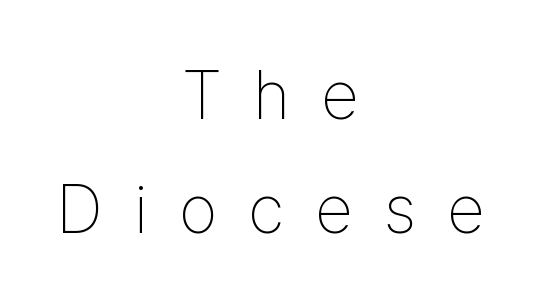
{"serif": "no", "italic": "no", "bold": "no", "weight": "thin", "width": "condensed", "stroke_contrast": "low", "x_height": "medium", "monospaced": "no", "underline": "no", "align": "center", "line_spacing": "normal", "line_spacing_ratio": 1.68, "letter_spacing": "wide", "letter_spacing_em": 0.47, "glyph_px": 68}
